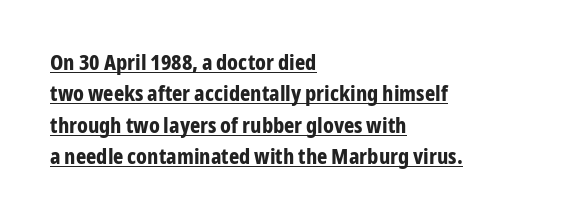
Is the letter spacing exaggerated? No — it looks like the ordinary default. This rendering uses left alignment, leaving the right contour irregular. Weight check: bold — yes, fully. This sample uses an upright cut, with every glyph sitting square on the baseline.
